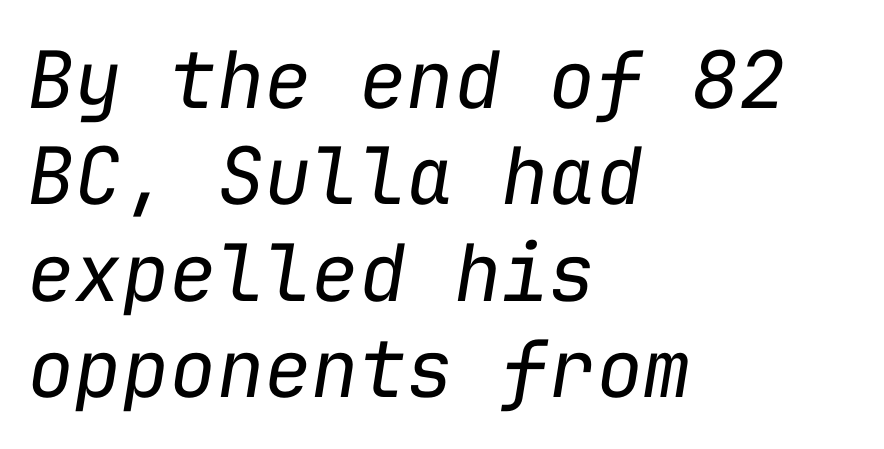
Q: Is the text bold? A: No.
Q: Is the text italic (slanted)? A: Yes, it leans right by about 9 degrees.
Q: Is the text underlined? A: No.
Q: How is the paragraph aligned? A: Left-aligned.
Q: Is the spacing between letters normal or unusually wide? A: Normal.
Q: Width (condensed, normal, or wide)? A: Normal.
Q: Stroke contrast? A: Low.
Q: x-height? A: Medium.
Q: Monospaced? A: Yes.
